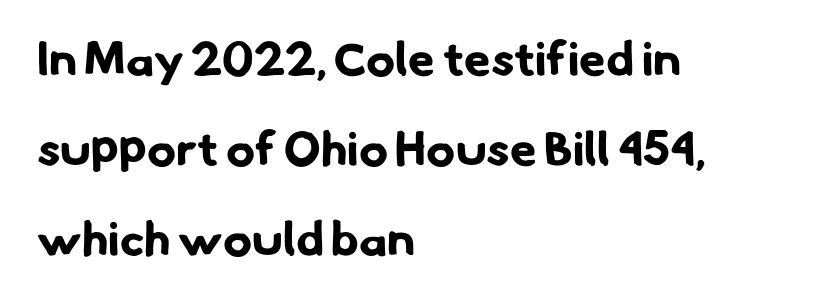
Each row of text sits above clean, open space. Line beginnings align vertically; line endings do not. The type family on display is of the sans-serif kind. Each glyph is drawn with heavy, bold strokes.
